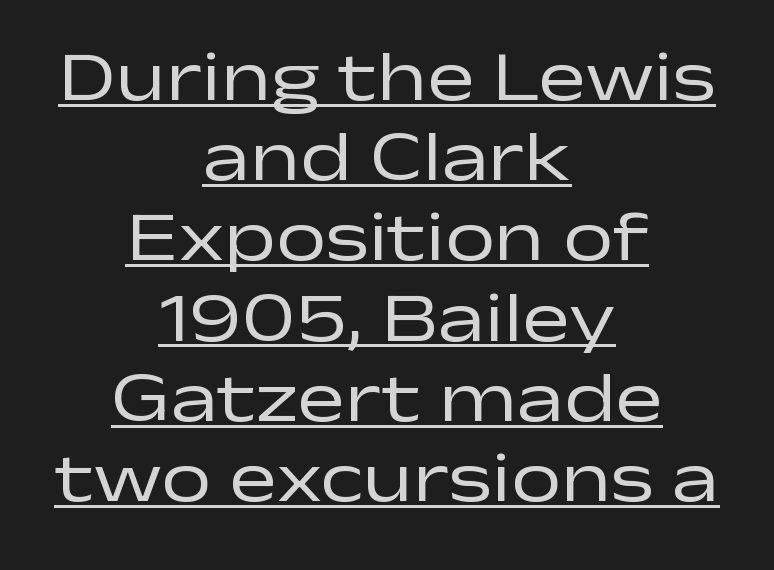
Q: Is the text bold? A: No.
Q: Is the text italic (slanted)? A: No, it is upright.
Q: Is the typeface a serif or a sans-serif typeface? A: Sans-serif.
Q: Is the text underlined? A: Yes.
Q: How is the paragraph aligned? A: Centered.
Q: Is the spacing between letters normal or unusually wide? A: Normal.
Q: Is the spacing between lines tight, normal or loose? A: Tight.
Q: Width (condensed, normal, or wide)? A: Wide.
Q: Stroke contrast? A: Low.
Q: x-height? A: Medium.
Q: Monospaced? A: No.
